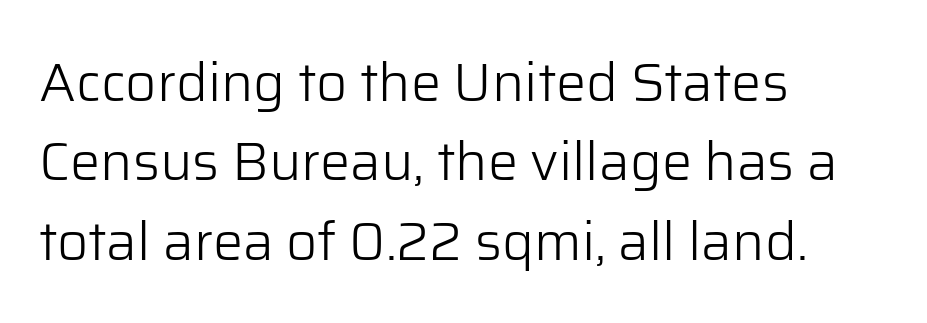
{"serif": "no", "italic": "no", "bold": "no", "weight": "light", "width": "normal", "stroke_contrast": "low", "x_height": "medium", "monospaced": "no", "underline": "no", "align": "left", "line_spacing": "normal", "line_spacing_ratio": 1.47, "letter_spacing": "normal", "letter_spacing_em": 0.0, "glyph_px": 54}
